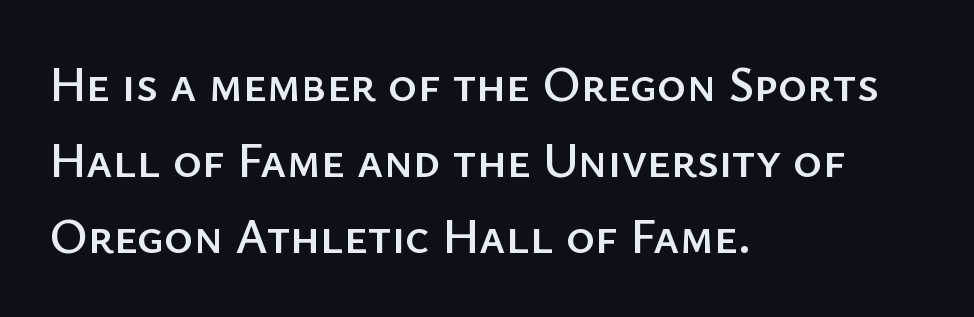
{"serif": "no", "italic": "no", "width": "normal", "stroke_contrast": "low", "x_height": "medium", "monospaced": "no", "underline": "no", "align": "left", "line_spacing": "normal", "line_spacing_ratio": 1.55, "letter_spacing": "normal", "letter_spacing_em": 0.0, "glyph_px": 49}
